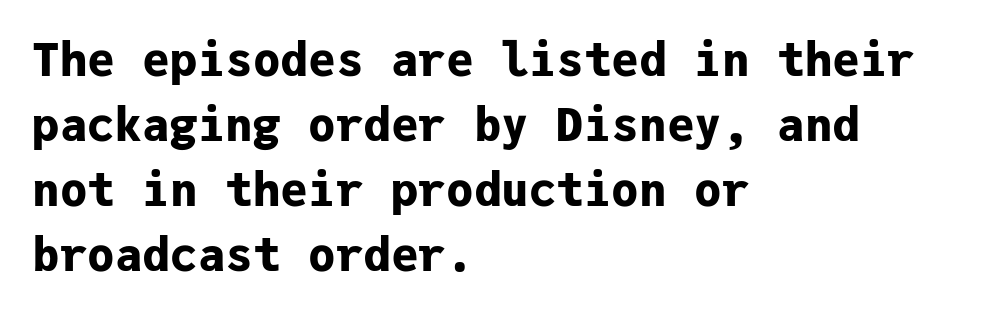
The rendering keeps characters at their native spacing. The lettering holds an erect, upright posture throughout. Each line starts at the same left margin while the right side varies. Examine the stroke ends and you'll find no serifs. Quick note: underline off. The characters look thick and weighty, a clear bold.
